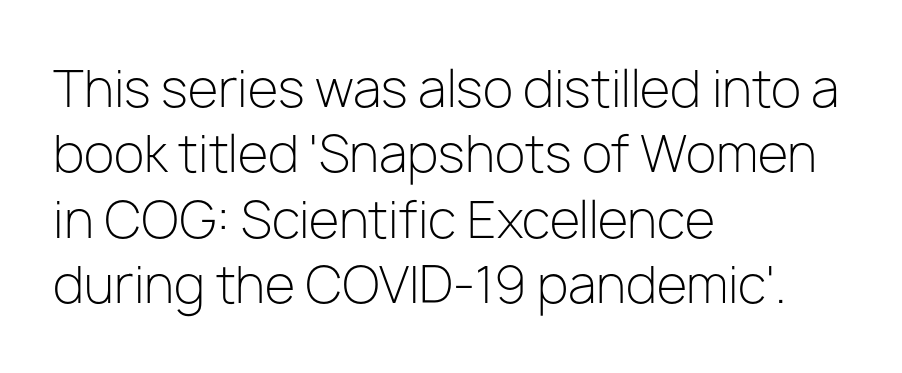
The image shows 50 px light sans-serif type, upright; set left-aligned, normal line spacing (1.31x), normal letter spacing, not underlined; low stroke contrast and a medium x-height.
